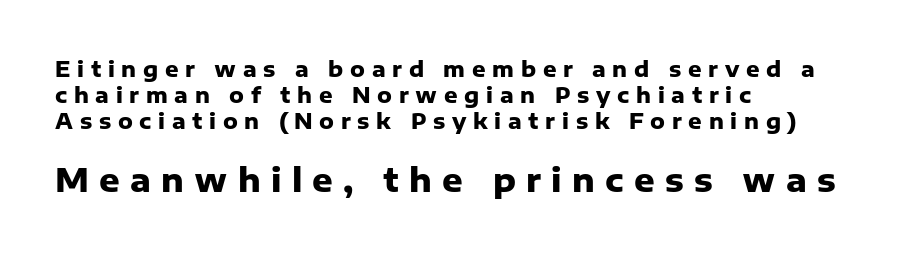
The image shows 32 px heavy sans-serif type, upright; set left-aligned, line spacing 1.24x, unusually wide letter spacing (+0.32 em), not underlined; the second (bottom) block is 1.52x larger; low stroke contrast and a medium x-height.
